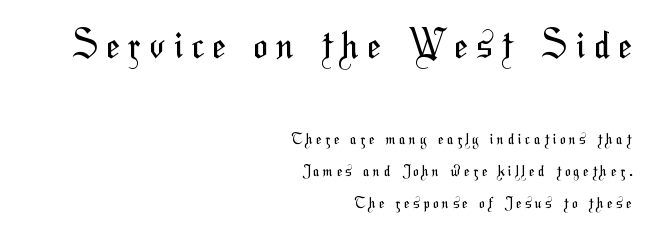
Notice how the passage keeps a crisp vertical edge on the right only. The letters advance in unequal steps, a hallmark of proportional type. Is the lower block the larger one? No — the upper block carries the bigger type. The letters look calm and open, with moderate or lighter stems. Look at the bottom of the vertical strokes: they stop flat, with no serifs.
